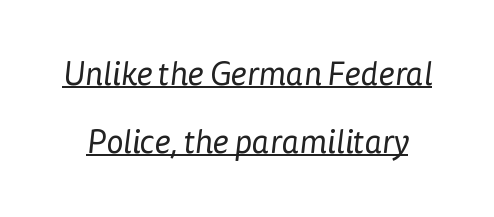
{"serif": "no", "bold": "no", "weight": "regular", "width": "normal", "stroke_contrast": "low", "x_height": "medium", "monospaced": "no", "underline": "yes", "line_spacing": "loose", "line_spacing_ratio": 2.06, "letter_spacing": "normal", "letter_spacing_em": 0.0, "glyph_px": 33}
